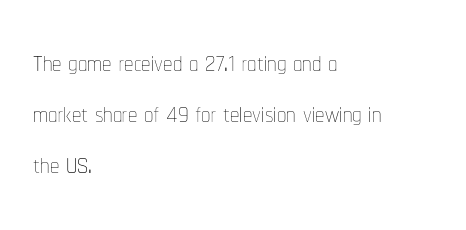
Q: Is the text bold? A: No.
Q: Is the text italic (slanted)? A: No, it is upright.
Q: Is the text underlined? A: No.
Q: How is the paragraph aligned? A: Left-aligned.
Q: Is the spacing between letters normal or unusually wide? A: Normal.
Q: Is the spacing between lines tight, normal or loose? A: Normal.
Q: Width (condensed, normal, or wide)? A: Condensed.
Q: Stroke contrast? A: Low.
Q: x-height? A: Medium.
Q: Monospaced? A: No.
